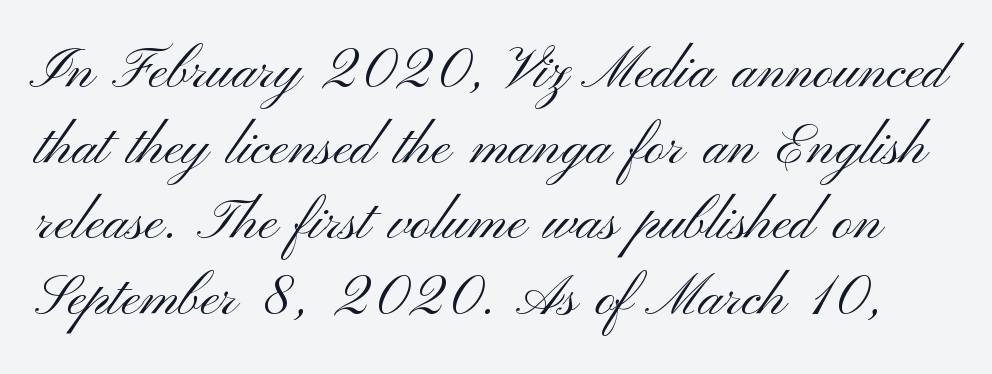
{"serif": "no", "bold": "no", "weight": "light", "width": "wide", "stroke_contrast": "medium", "x_height": "small", "monospaced": "no", "underline": "no", "line_spacing": "normal", "line_spacing_ratio": 1.35, "letter_spacing": "normal", "letter_spacing_em": 0.0, "glyph_px": 56}
